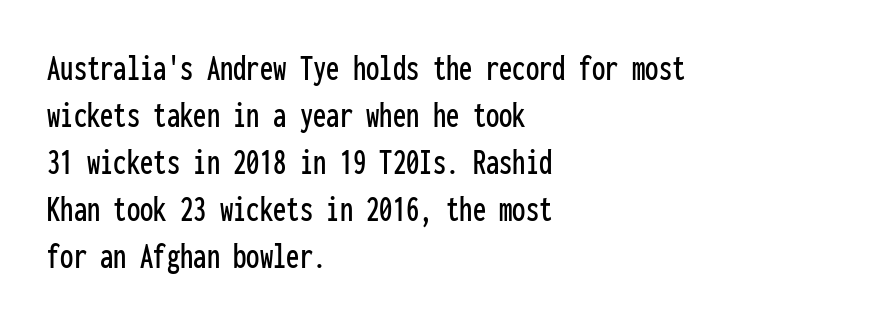
Q: Is the text italic (slanted)? A: No, it is upright.
Q: Is the typeface a serif or a sans-serif typeface? A: Sans-serif.
Q: Is the text underlined? A: No.
Q: How is the paragraph aligned? A: Left-aligned.
Q: Is the spacing between letters normal or unusually wide? A: Normal.
Q: Width (condensed, normal, or wide)? A: Condensed.
Q: Stroke contrast? A: Low.
Q: x-height? A: Medium.
Q: Monospaced? A: Yes.
